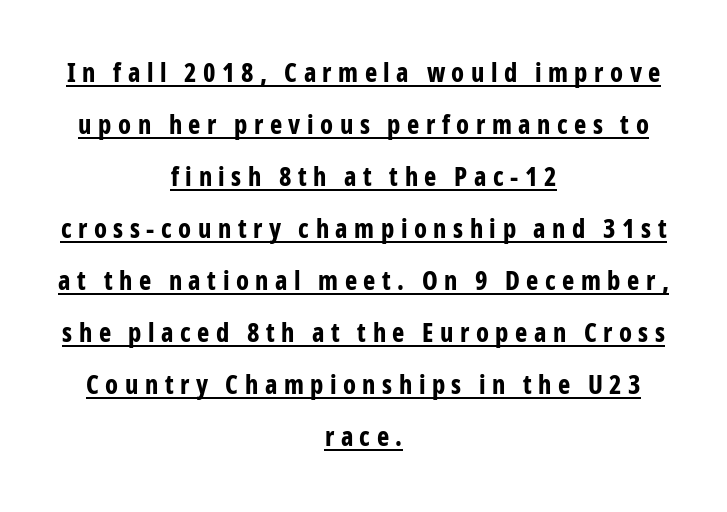
Q: Is the text bold? A: Yes.
Q: Is the text italic (slanted)? A: No, it is upright.
Q: Is the text underlined? A: Yes.
Q: How is the paragraph aligned? A: Centered.
Q: Is the spacing between letters normal or unusually wide? A: Unusually wide.
Q: Is the spacing between lines tight, normal or loose? A: Loose.
